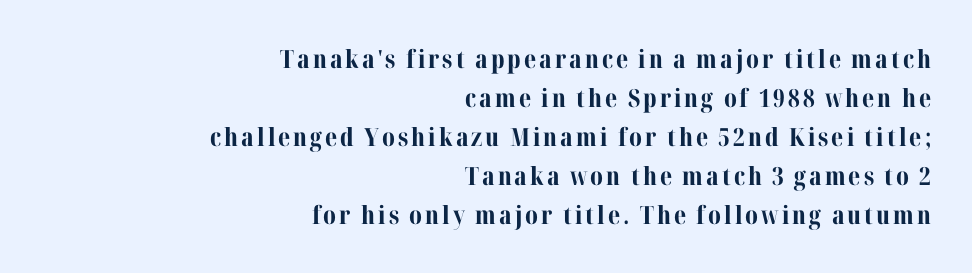
{"italic": "no", "bold": "yes", "underline": "no", "align": "right", "line_spacing": "normal", "line_spacing_ratio": 1.56, "glyph_px": 25}
